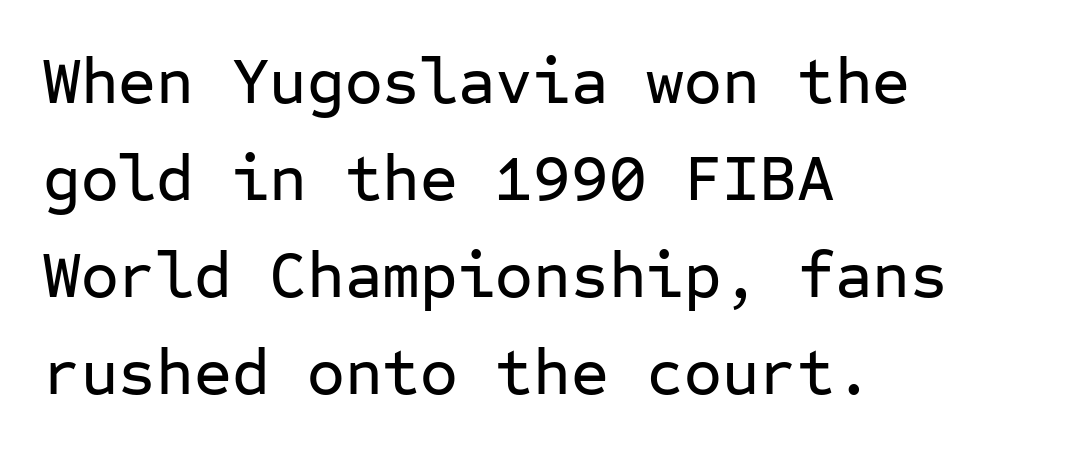
{"serif": "no", "italic": "no", "width": "normal", "stroke_contrast": "low", "x_height": "medium", "monospaced": "yes", "underline": "no", "align": "left", "line_spacing": "normal", "line_spacing_ratio": 1.49, "letter_spacing": "normal", "letter_spacing_em": 0.0, "glyph_px": 65}
